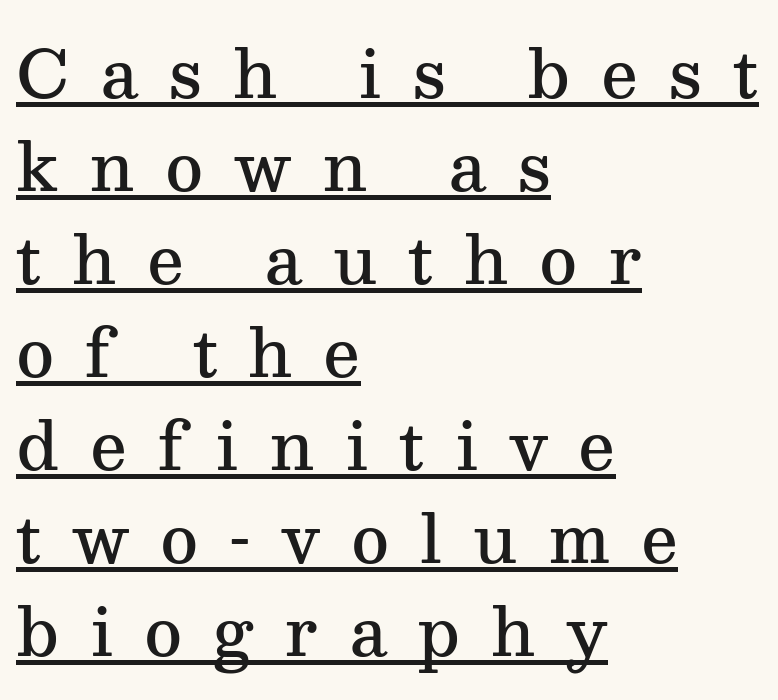
Q: Is the text bold? A: Semi-bold.
Q: Is the text italic (slanted)? A: No, it is upright.
Q: Is the typeface a serif or a sans-serif typeface? A: Serif.
Q: Is the text underlined? A: Yes.
Q: How is the paragraph aligned? A: Left-aligned.
Q: Is the spacing between letters normal or unusually wide? A: Unusually wide.
Q: Is the spacing between lines tight, normal or loose? A: Normal.
Q: Width (condensed, normal, or wide)? A: Normal.
Q: Stroke contrast? A: Medium.
Q: x-height? A: Medium.
Q: Monospaced? A: No.
